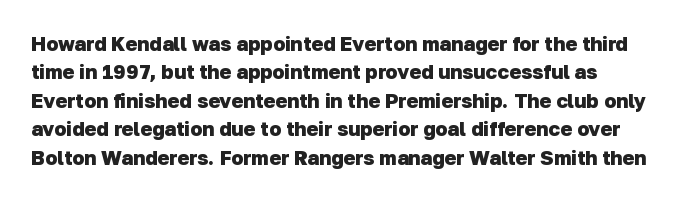
{"bold": "yes", "underline": "no", "line_spacing": "normal", "line_spacing_ratio": 1.42, "letter_spacing": "normal", "letter_spacing_em": 0.0, "glyph_px": 20}
